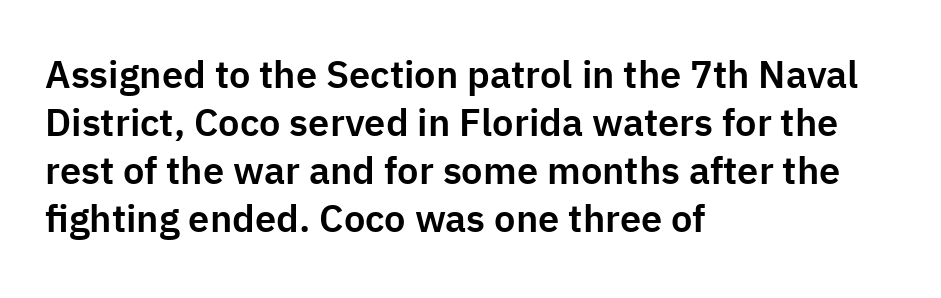
Q: Is the text italic (slanted)? A: No, it is upright.
Q: Is the typeface a serif or a sans-serif typeface? A: Sans-serif.
Q: Is the text underlined? A: No.
Q: How is the paragraph aligned? A: Left-aligned.
Q: Is the spacing between letters normal or unusually wide? A: Normal.
Q: Is the spacing between lines tight, normal or loose? A: Normal.
Q: Width (condensed, normal, or wide)? A: Normal.
Q: Stroke contrast? A: Low.
Q: x-height? A: Medium.
Q: Monospaced? A: No.
